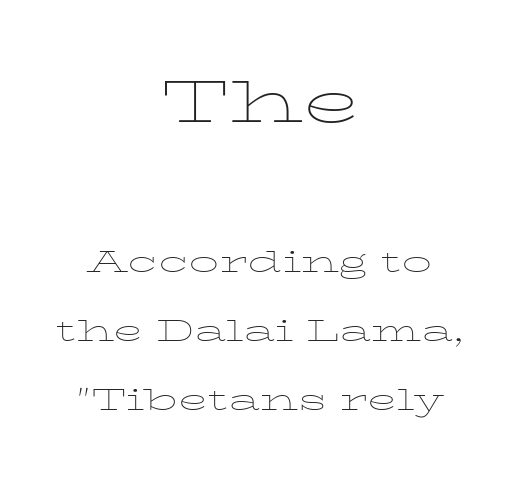
{"serif": "yes", "italic": "no", "bold": "no", "weight": "thin", "width": "wide", "stroke_contrast": "low", "x_height": "medium", "monospaced": "no", "underline": "no", "align": "center", "line_spacing": "loose", "line_spacing_ratio": 2.3, "letter_spacing": "normal", "letter_spacing_em": 0.0, "larger_block": "first", "size_ratio": 1.97, "glyph_px": 59}
